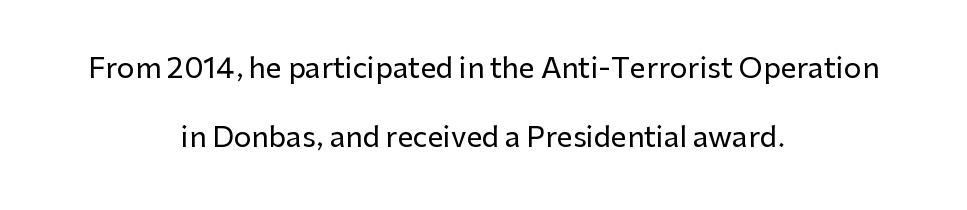
{"serif": "no", "italic": "no", "width": "normal", "stroke_contrast": "low", "x_height": "medium", "monospaced": "no", "underline": "no", "align": "center", "line_spacing": "loose", "line_spacing_ratio": 2.46, "letter_spacing": "normal", "letter_spacing_em": 0.0, "glyph_px": 28}
